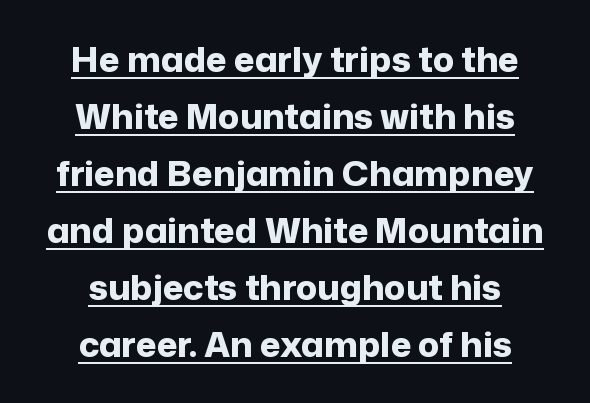
Q: Is the text bold? A: Yes.
Q: Is the text italic (slanted)? A: No, it is upright.
Q: Is the typeface a serif or a sans-serif typeface? A: Sans-serif.
Q: Is the text underlined? A: Yes.
Q: How is the paragraph aligned? A: Centered.
Q: Is the spacing between letters normal or unusually wide? A: Normal.
Q: Is the spacing between lines tight, normal or loose? A: Normal.
Q: Width (condensed, normal, or wide)? A: Normal.
Q: Stroke contrast? A: Low.
Q: x-height? A: Medium.
Q: Monospaced? A: No.
